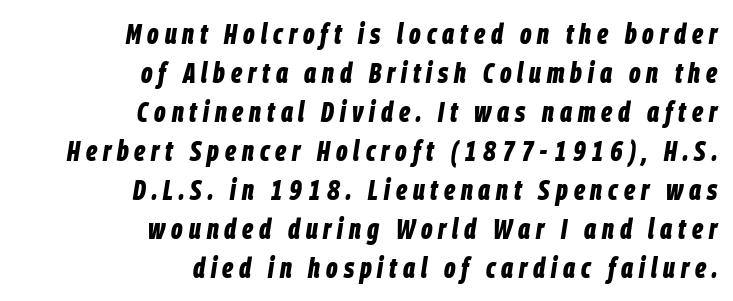
This sample is right-justified, so line beginnings fall wherever the words allow. The face used here is proportionally spaced, like ordinary book or web type. The words here are not underlined. The sample has been set heavy, in full bold. Spacing between characters has been opened up far beyond the box default. Emphasis-style slanted type is in use.
